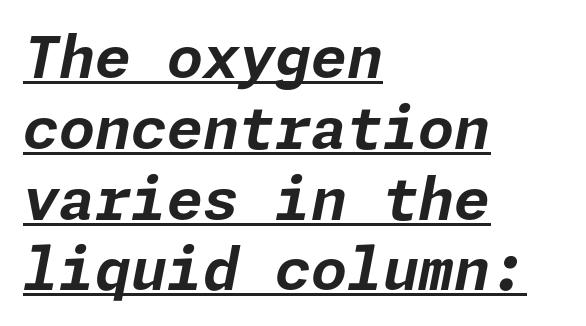
{"italic": "yes", "lean": "right", "slant_degrees": 11, "bold": "yes", "weight": "bold", "width": "normal", "stroke_contrast": "low", "x_height": "medium", "underline": "yes", "align": "left", "line_spacing_ratio": 1.22, "letter_spacing": "normal", "letter_spacing_em": 0.0, "glyph_px": 58}
